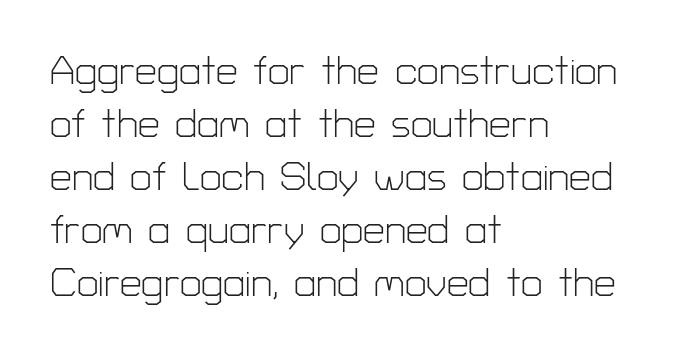
{"serif": "no", "italic": "no", "bold": "no", "weight": "light", "width": "normal", "stroke_contrast": "low", "x_height": "medium", "monospaced": "no", "underline": "no", "align": "left", "line_spacing": "normal", "line_spacing_ratio": 1.36, "letter_spacing": "normal", "letter_spacing_em": 0.0, "glyph_px": 39}
